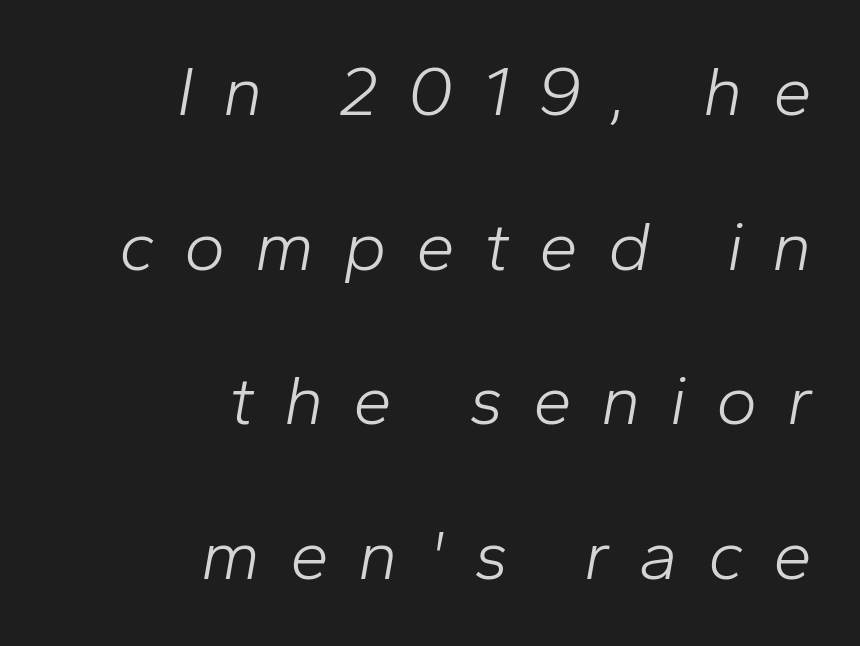
The typeface has the unassuming heft of standard copy or less. Looks like regular typesetting: each glyph gets only the width it needs. The words here are not underlined. The designer dialed line spacing up above the default. Observe the lean: these are italic letterforms.
